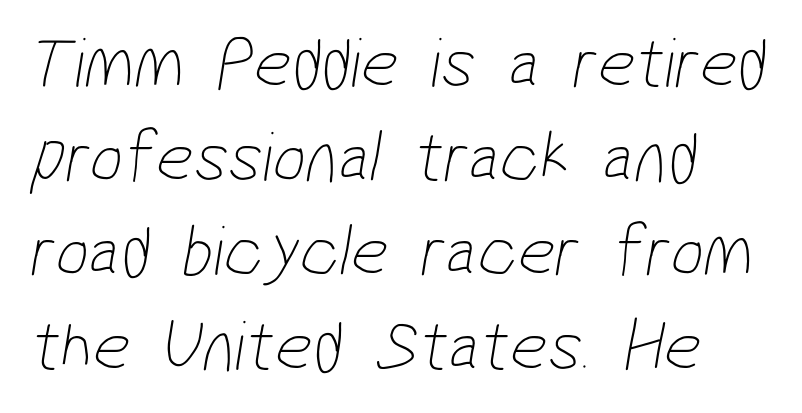
{"serif": "no", "bold": "no", "weight": "thin", "width": "condensed", "stroke_contrast": "low", "x_height": "medium", "monospaced": "no", "underline": "no", "align": "left", "line_spacing": "normal", "line_spacing_ratio": 1.29, "letter_spacing": "normal", "letter_spacing_em": 0.0, "glyph_px": 73}
